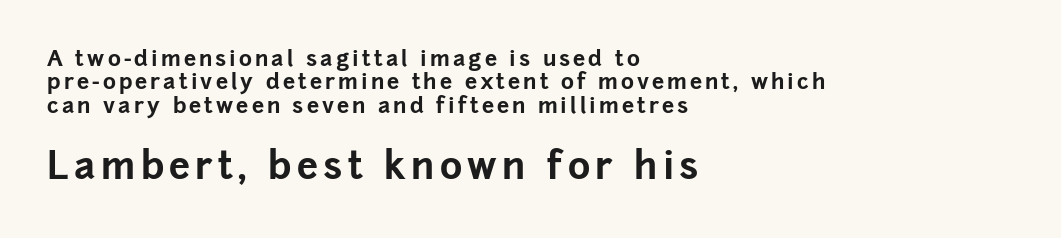
{"serif": "no", "italic": "no", "bold": "yes", "weight": "bold", "width": "normal", "stroke_contrast": "low", "x_height": "medium", "monospaced": "no", "underline": "no", "align": "left", "line_spacing": "tight", "line_spacing_ratio": 1.06, "larger_block": "second", "size_ratio": 1.73, "glyph_px": 38}
